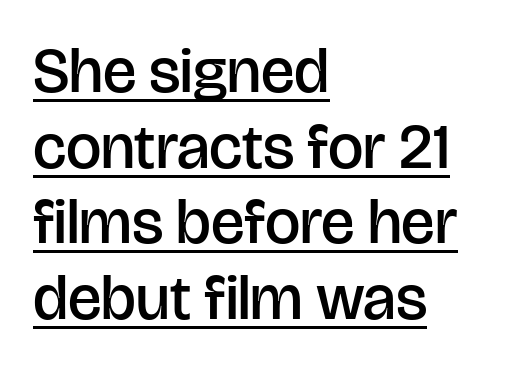
Horizontally, the lines are justified to the leading edge only. Underlining? Definitely there. I'd call this a sans setting — the letters go barefoot. The type sits square on the baseline with zero lean.
